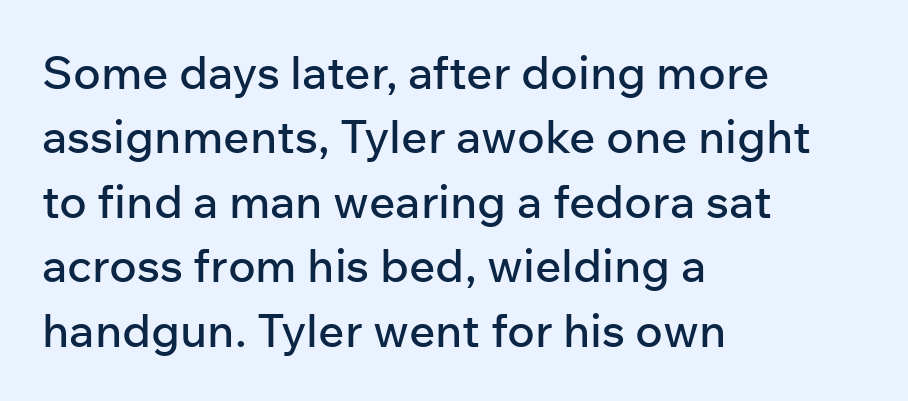
Q: Is the text italic (slanted)? A: No, it is upright.
Q: Is the typeface a serif or a sans-serif typeface? A: Sans-serif.
Q: Is the text underlined? A: No.
Q: How is the paragraph aligned? A: Left-aligned.
Q: Is the spacing between letters normal or unusually wide? A: Normal.
Q: Is the spacing between lines tight, normal or loose? A: Normal.
Q: Width (condensed, normal, or wide)? A: Normal.
Q: Stroke contrast? A: Low.
Q: x-height? A: Medium.
Q: Monospaced? A: No.
